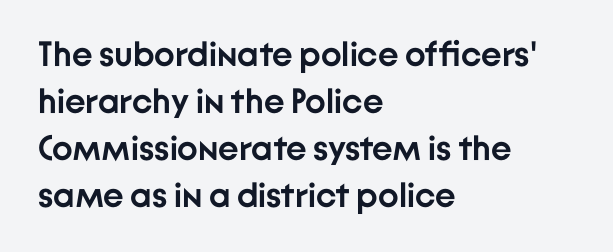
Q: Is the text bold? A: Yes.
Q: Is the text italic (slanted)? A: No, it is upright.
Q: Is the typeface a serif or a sans-serif typeface? A: Sans-serif.
Q: Is the text underlined? A: No.
Q: How is the paragraph aligned? A: Left-aligned.
Q: Is the spacing between letters normal or unusually wide? A: Normal.
Q: Is the spacing between lines tight, normal or loose? A: Normal.
Q: Width (condensed, normal, or wide)? A: Normal.
Q: Stroke contrast? A: Low.
Q: x-height? A: Medium.
Q: Monospaced? A: No.
